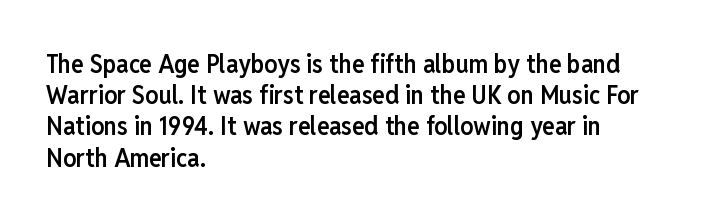
{"italic": "no", "bold": "semi", "underline": "no", "align": "left", "line_spacing_ratio": 1.2, "letter_spacing": "normal", "letter_spacing_em": 0.0, "glyph_px": 26}
